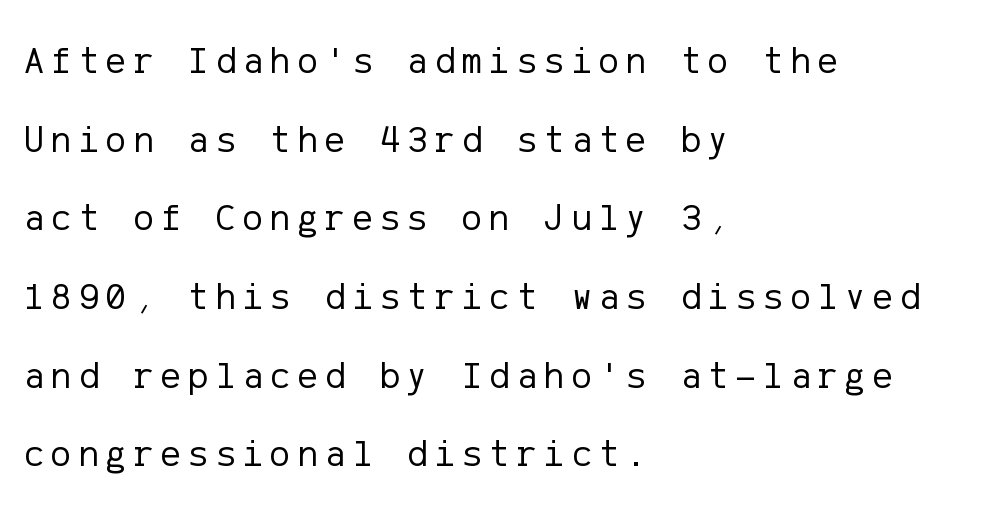
Q: Is the text bold? A: No.
Q: Is the text italic (slanted)? A: No, it is upright.
Q: Is the typeface a serif or a sans-serif typeface? A: Sans-serif.
Q: Is the text underlined? A: No.
Q: How is the paragraph aligned? A: Left-aligned.
Q: Is the spacing between lines tight, normal or loose? A: Loose.
Q: Width (condensed, normal, or wide)? A: Normal.
Q: Stroke contrast? A: Low.
Q: x-height? A: Medium.
